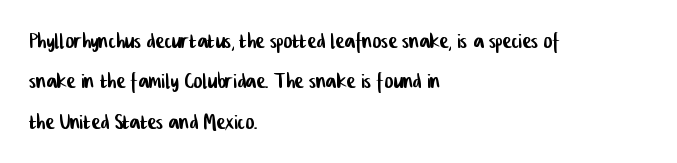
This rendering features lettering with no underline. Successive baselines arrive at the customary interval. Leftover space on each line is placed entirely after the last word. The passage shown has conventional tracking throughout.
